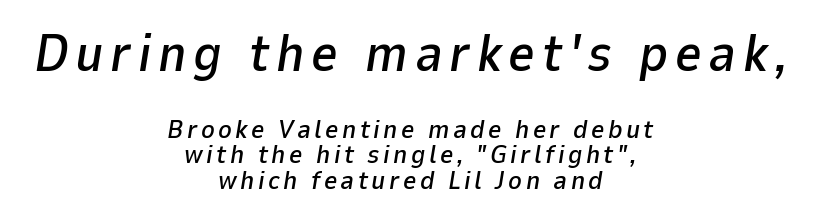
The image shows 52 px text type, italic (leaning right); set centered, tight line spacing (0.98x), not underlined; the first (top) block is 2.0x larger; low stroke contrast and a medium x-height.
